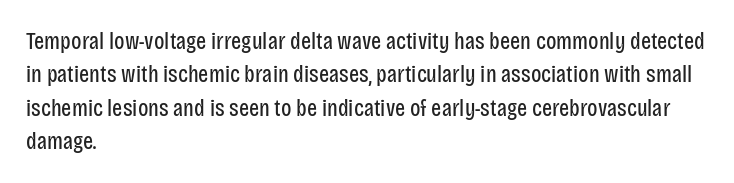
{"italic": "no", "bold": "no", "underline": "no", "align": "left", "line_spacing": "normal", "line_spacing_ratio": 1.39, "letter_spacing": "normal", "letter_spacing_em": 0.0, "glyph_px": 24}
